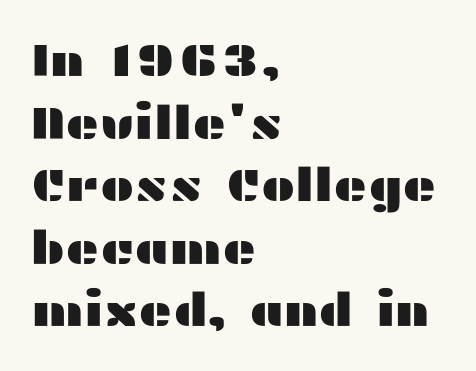
{"serif": "no", "italic": "no", "width": "wide", "stroke_contrast": "medium", "x_height": "medium", "monospaced": "no", "underline": "no", "align": "left", "line_spacing": "normal", "line_spacing_ratio": 1.36, "letter_spacing": "normal", "letter_spacing_em": 0.0, "glyph_px": 46}
